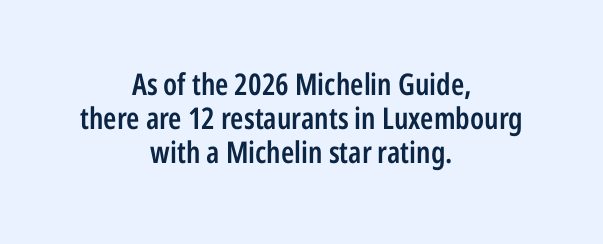
The image shows 30 px semibold, condensed sans-serif type, upright; set centered, tight line spacing (1.13x), normal letter spacing, not underlined; low stroke contrast and a medium x-height.
